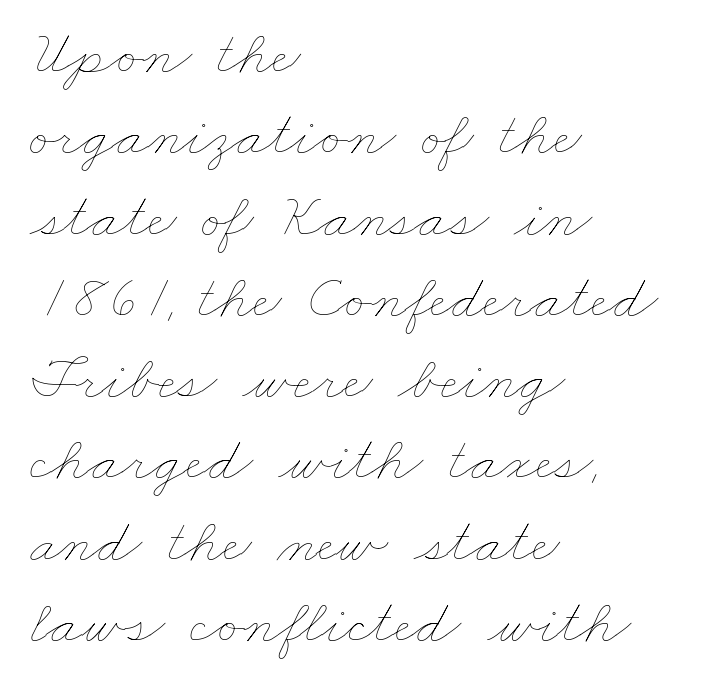
Q: Is the text bold? A: No.
Q: Is the text underlined? A: No.
Q: How is the paragraph aligned? A: Left-aligned.
Q: Is the spacing between letters normal or unusually wide? A: Normal.
Q: Is the spacing between lines tight, normal or loose? A: Normal.
Q: Width (condensed, normal, or wide)? A: Wide.
Q: Stroke contrast? A: Low.
Q: x-height? A: Small.
Q: Monospaced? A: No.
